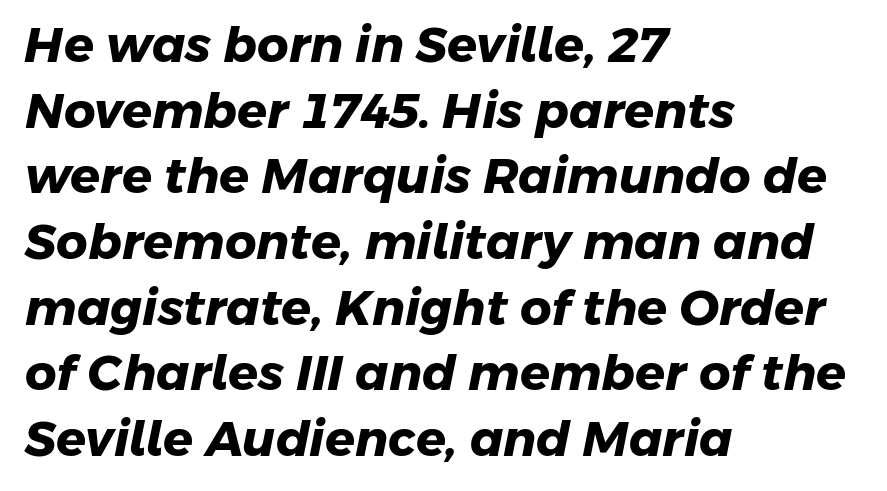
The face used here is rendered with its standard letterfit. Letterform terminals end flat and unadorned throughout the passage. Descenders hang freely into open space. The rag falls on the right side of this text block.
